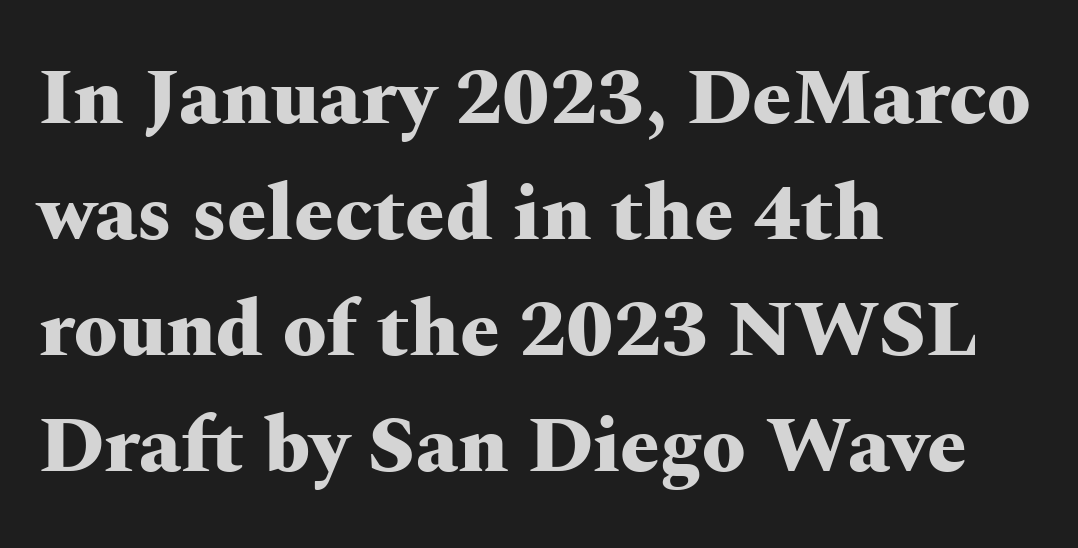
Q: Is the text bold? A: Yes.
Q: Is the text italic (slanted)? A: No, it is upright.
Q: Is the typeface a serif or a sans-serif typeface? A: Serif.
Q: Is the text underlined? A: No.
Q: How is the paragraph aligned? A: Left-aligned.
Q: Is the spacing between letters normal or unusually wide? A: Normal.
Q: Is the spacing between lines tight, normal or loose? A: Normal.
Q: Width (condensed, normal, or wide)? A: Wide.
Q: Stroke contrast? A: Medium.
Q: x-height? A: Medium.
Q: Monospaced? A: No.
